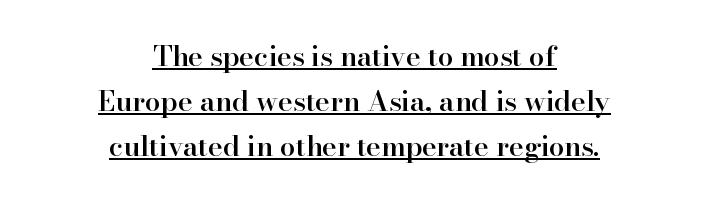
{"serif": "yes", "italic": "no", "bold": "semi", "weight": "semibold", "width": "normal", "stroke_contrast": "high", "x_height": "small", "monospaced": "no", "underline": "yes", "align": "center", "line_spacing": "normal", "line_spacing_ratio": 1.6, "letter_spacing": "normal", "letter_spacing_em": 0.0, "glyph_px": 28}
